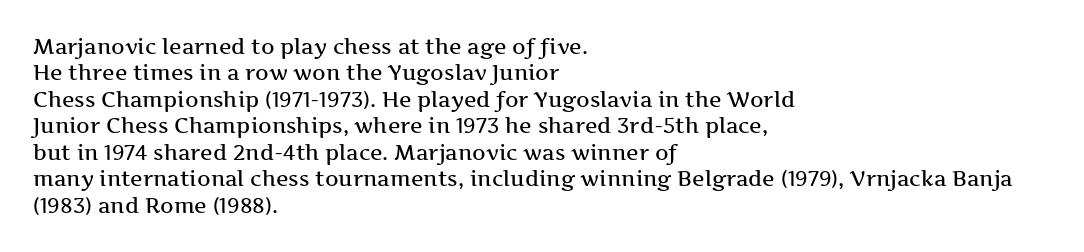
Is there much room between lines? A standard amount, neither cramped nor airy. The line texture is even and compact thanks to regular tracking. In terms of posture, this sample is upright. The paragraph has a hard left edge and a soft right edge. The strip under each line holds only bare page.
